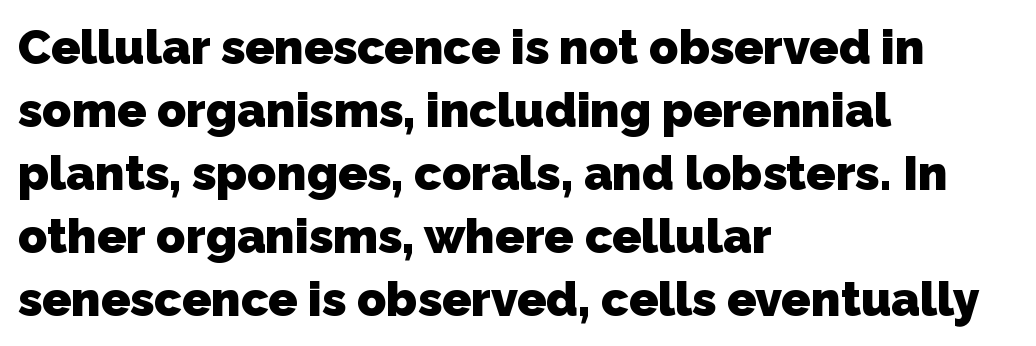
Q: Is the text bold? A: Yes.
Q: Is the typeface a serif or a sans-serif typeface? A: Sans-serif.
Q: Is the text underlined? A: No.
Q: How is the paragraph aligned? A: Left-aligned.
Q: Is the spacing between letters normal or unusually wide? A: Normal.
Q: Is the spacing between lines tight, normal or loose? A: Normal.
Q: Width (condensed, normal, or wide)? A: Normal.
Q: Stroke contrast? A: Low.
Q: x-height? A: Medium.
Q: Monospaced? A: No.
